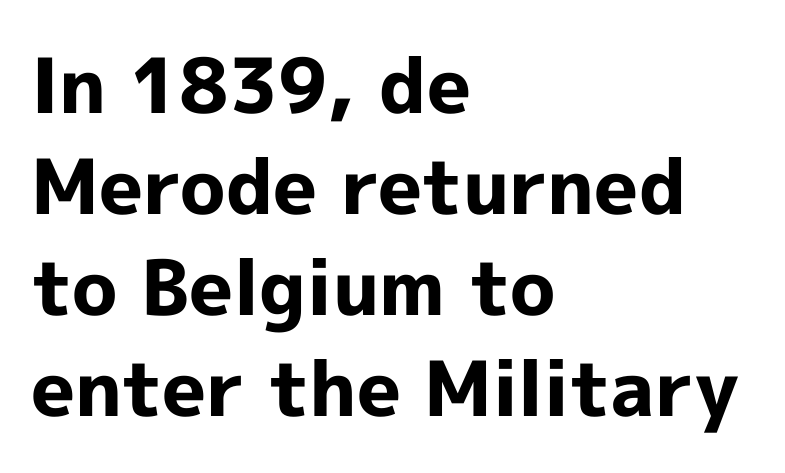
Q: Is the text bold? A: Yes.
Q: Is the text italic (slanted)? A: No, it is upright.
Q: Is the typeface a serif or a sans-serif typeface? A: Sans-serif.
Q: Is the text underlined? A: No.
Q: How is the paragraph aligned? A: Left-aligned.
Q: Is the spacing between letters normal or unusually wide? A: Normal.
Q: Is the spacing between lines tight, normal or loose? A: Normal.
Q: Width (condensed, normal, or wide)? A: Normal.
Q: x-height? A: Medium.
Q: Monospaced? A: No.
